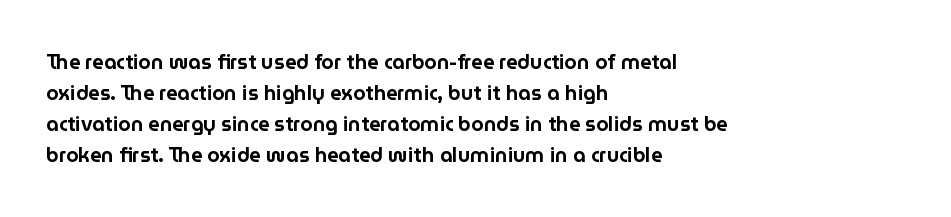
Layout note: lines flush left. Designer's note — italics off, roman on. The baseline area is clear. Reading down the column, the eye jumps a familiar distance to each next line. Default kerning and tracking; the words read as compact shapes.
